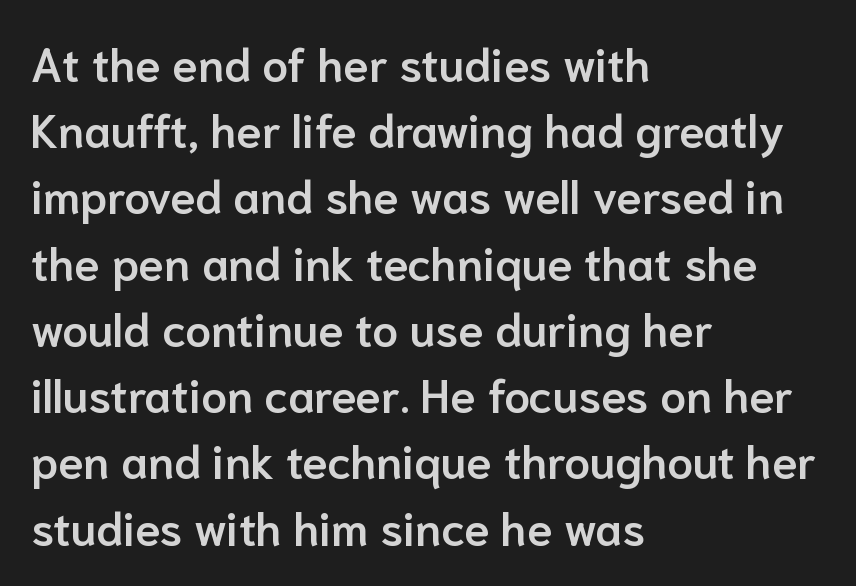
These lines are composed in type without serifs. Rule under the text: the space is simply empty. Does the lettering tilt? It doesn't — this is upright. Short and long lines alike share a common starting point at left. The line texture is even and compact thanks to regular tracking.
